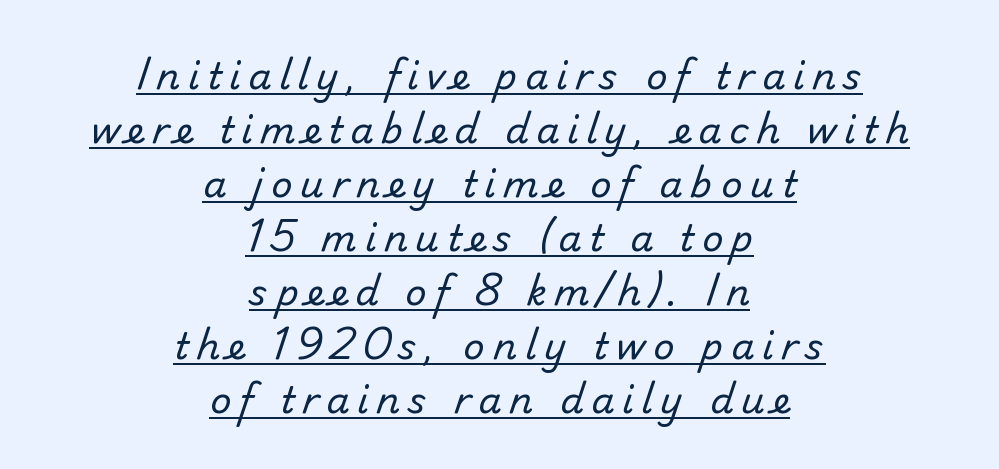
{"serif": "no", "bold": "no", "weight": "regular", "width": "normal", "stroke_contrast": "low", "x_height": "small", "monospaced": "no", "underline": "yes", "align": "center", "line_spacing": "normal", "line_spacing_ratio": 1.46, "letter_spacing": "wide", "letter_spacing_em": 0.21, "glyph_px": 37}
